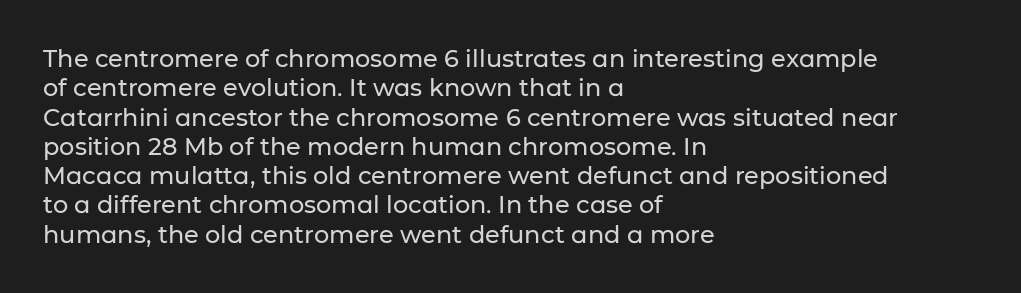
The image shows 24 px text type, upright; set left-aligned, line spacing 1.22x, normal letter spacing, not underlined.
